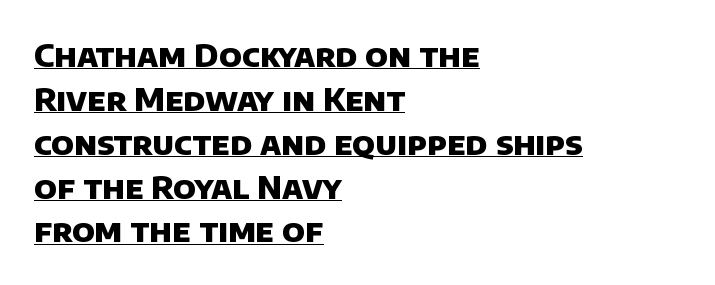
Q: Is the text bold? A: Yes.
Q: Is the typeface a serif or a sans-serif typeface? A: Sans-serif.
Q: Is the text underlined? A: Yes.
Q: How is the paragraph aligned? A: Left-aligned.
Q: Is the spacing between letters normal or unusually wide? A: Normal.
Q: Is the spacing between lines tight, normal or loose? A: Normal.
Q: Width (condensed, normal, or wide)? A: Normal.
Q: Stroke contrast? A: Low.
Q: x-height? A: Large.
Q: Monospaced? A: No.
